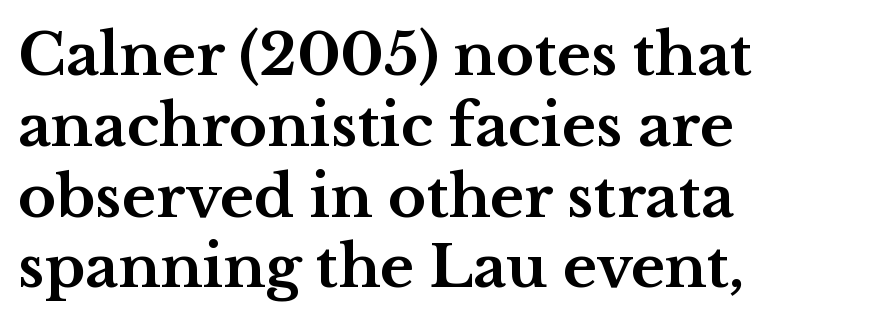
{"serif": "yes", "italic": "no", "bold": "yes", "weight": "bold", "width": "wide", "stroke_contrast": "medium", "x_height": "medium", "monospaced": "no", "underline": "no", "align": "left", "line_spacing_ratio": 1.22, "letter_spacing": "normal", "letter_spacing_em": 0.0, "glyph_px": 58}
